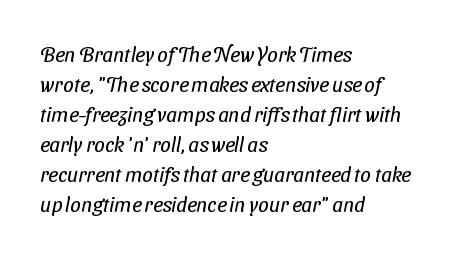
Q: Is the text bold? A: No.
Q: Is the text underlined? A: No.
Q: How is the paragraph aligned? A: Left-aligned.
Q: Is the spacing between letters normal or unusually wide? A: Normal.
Q: Is the spacing between lines tight, normal or loose? A: Normal.
